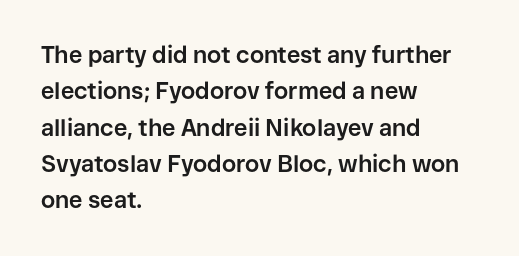
Q: Is the text bold? A: Yes.
Q: Is the text italic (slanted)? A: No, it is upright.
Q: Is the text underlined? A: No.
Q: How is the paragraph aligned? A: Left-aligned.
Q: Is the spacing between letters normal or unusually wide? A: Normal.
Q: Is the spacing between lines tight, normal or loose? A: Normal.
